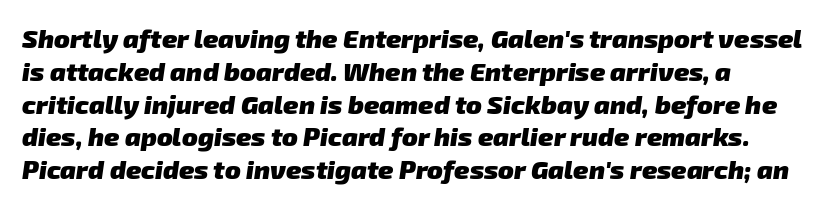
{"bold": "yes", "underline": "no", "align": "left", "line_spacing": "normal", "line_spacing_ratio": 1.26, "letter_spacing": "normal", "letter_spacing_em": 0.0, "glyph_px": 26}
